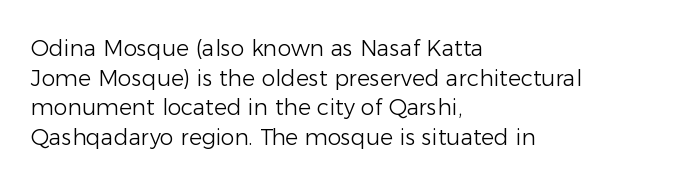
Q: Is the text bold? A: No.
Q: Is the text italic (slanted)? A: No, it is upright.
Q: Is the text underlined? A: No.
Q: How is the paragraph aligned? A: Left-aligned.
Q: Is the spacing between letters normal or unusually wide? A: Normal.
Q: Is the spacing between lines tight, normal or loose? A: Normal.
